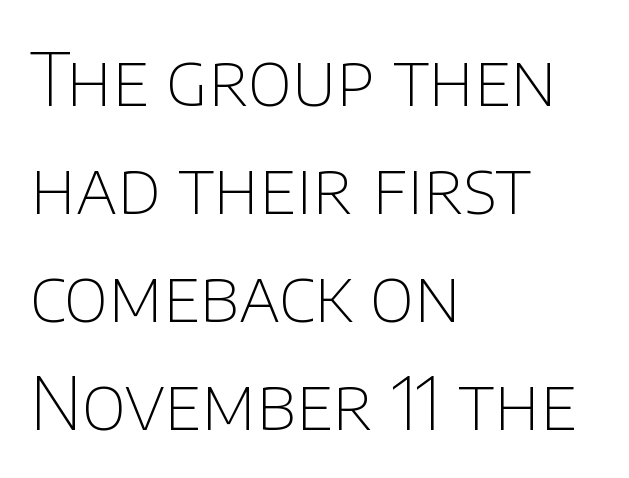
Q: Is the text bold? A: No.
Q: Is the text italic (slanted)? A: No, it is upright.
Q: Is the typeface a serif or a sans-serif typeface? A: Sans-serif.
Q: Is the text underlined? A: No.
Q: How is the paragraph aligned? A: Left-aligned.
Q: Is the spacing between letters normal or unusually wide? A: Normal.
Q: Is the spacing between lines tight, normal or loose? A: Normal.
Q: Width (condensed, normal, or wide)? A: Normal.
Q: Stroke contrast? A: Low.
Q: x-height? A: Large.
Q: Monospaced? A: No.
